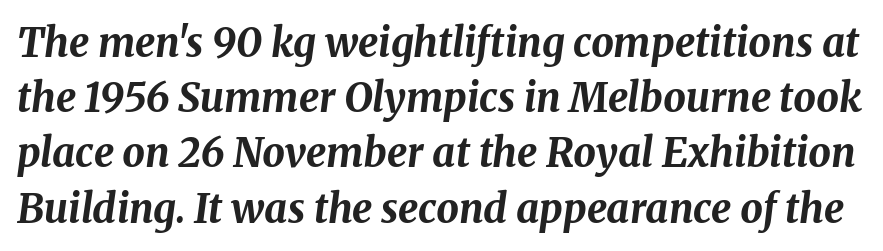
Note the varied advance widths — an 'i' is clearly narrower than an 'm'. Honestly, the letter spacing is just normal — you wouldn't notice it. Heavy, bold letterforms. These lines were composed using italics. Compared with typical paragraphs, the rows here are spaced about the same. The area under the type is left untouched.
